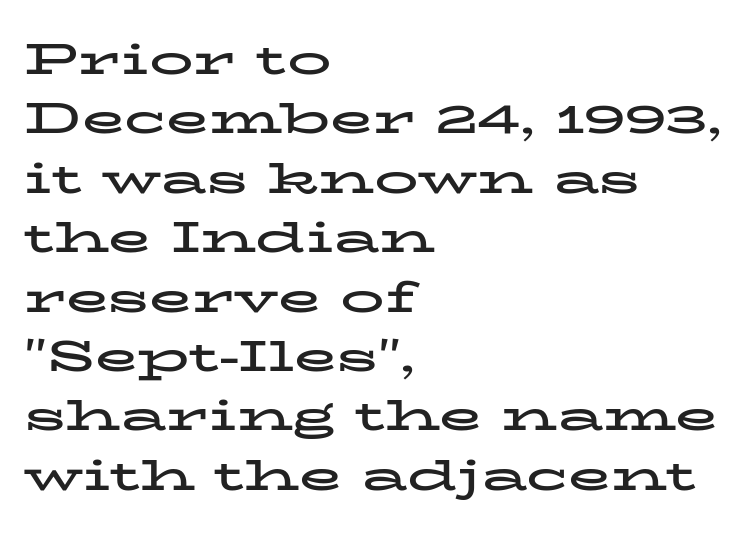
{"serif": "yes", "italic": "no", "bold": "yes", "weight": "bold", "width": "wide", "stroke_contrast": "low", "x_height": "medium", "monospaced": "no", "underline": "no", "align": "left", "line_spacing": "normal", "line_spacing_ratio": 1.35, "letter_spacing": "normal", "letter_spacing_em": 0.0, "glyph_px": 44}
